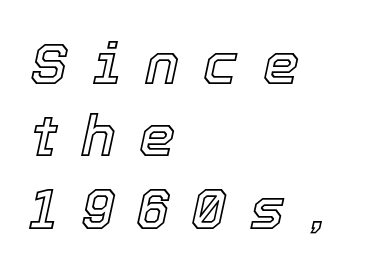
Here the designer chose a conventional face with non-uniform glyph widths. The lettering tilts uniformly, giving the passage an italic look. Successive baselines arrive at the customary interval. Does extra space separate the letters? Yes, quite a lot of it. Each line starts at the same left margin while the right side varies. Honestly, there is no underline to notice here at all.
